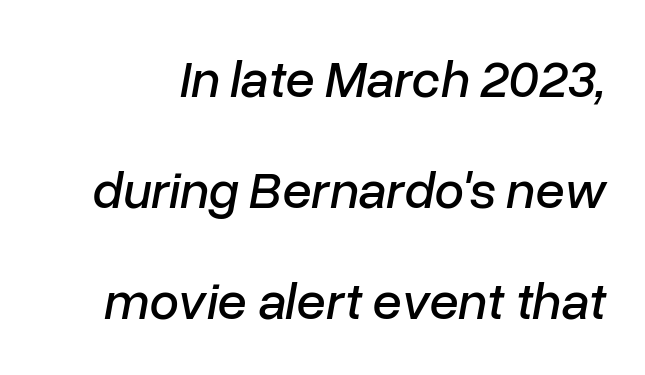
{"italic": "yes", "lean": "right", "slant_degrees": 10, "width": "normal", "stroke_contrast": "low", "x_height": "medium", "monospaced": "no", "underline": "no", "line_spacing": "loose", "line_spacing_ratio": 2.09, "letter_spacing": "normal", "letter_spacing_em": 0.0, "glyph_px": 53}
